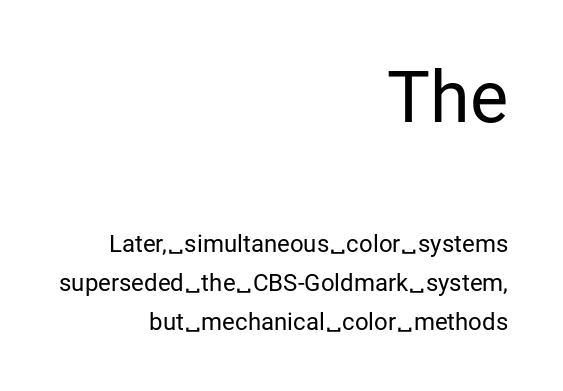
The image shows 72 px regular-weight sans-serif type, upright; set right-aligned, normal line spacing (1.62x), normal letter spacing, not underlined; the first (top) block is 3.0x larger; low stroke contrast and a medium x-height.
